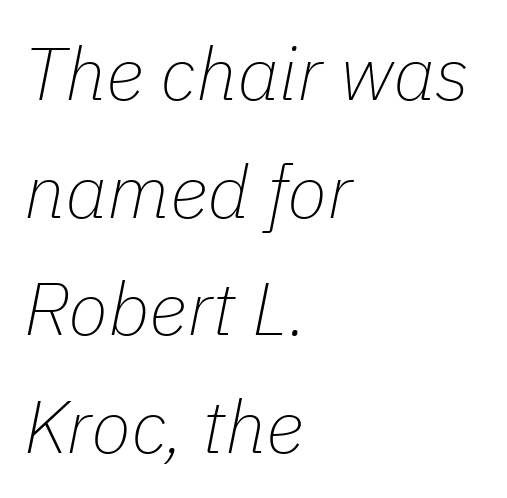
The image shows 74 px thin type, italic (leaning right); set left-aligned, normal line spacing (1.59x), normal letter spacing, not underlined; low stroke contrast and a medium x-height.
